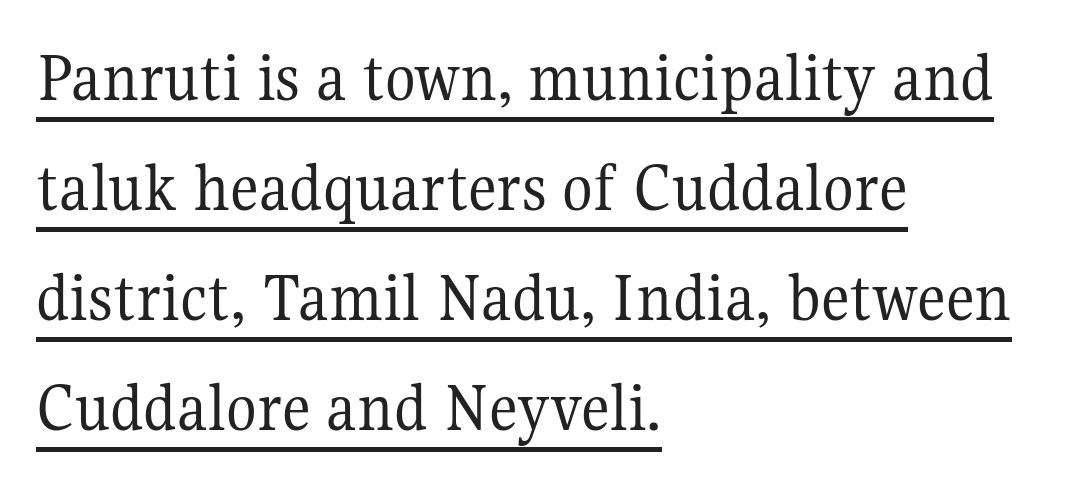
{"serif": "yes", "italic": "no", "bold": "no", "weight": "regular", "width": "normal", "stroke_contrast": "medium", "x_height": "medium", "monospaced": "no", "underline": "yes", "align": "left", "line_spacing": "normal", "line_spacing_ratio": 1.55, "letter_spacing": "normal", "letter_spacing_em": 0.0, "glyph_px": 71}
